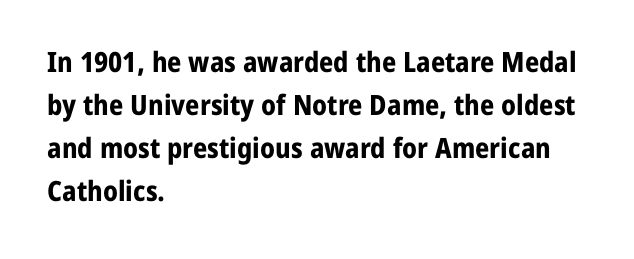
Q: Is the text bold? A: Yes.
Q: Is the text italic (slanted)? A: No, it is upright.
Q: Is the typeface a serif or a sans-serif typeface? A: Sans-serif.
Q: Is the text underlined? A: No.
Q: How is the paragraph aligned? A: Left-aligned.
Q: Is the spacing between letters normal or unusually wide? A: Normal.
Q: Is the spacing between lines tight, normal or loose? A: Normal.
Q: Width (condensed, normal, or wide)? A: Normal.
Q: Stroke contrast? A: Low.
Q: x-height? A: Medium.
Q: Monospaced? A: No.
